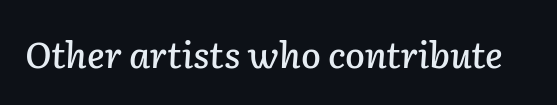
No extra tracking has been applied to these lines. Note the varied advance widths — an 'i' is clearly narrower than an 'm'. In terms of posture, this sample is oblique. Glance below the letters and you will spot only blank space.
